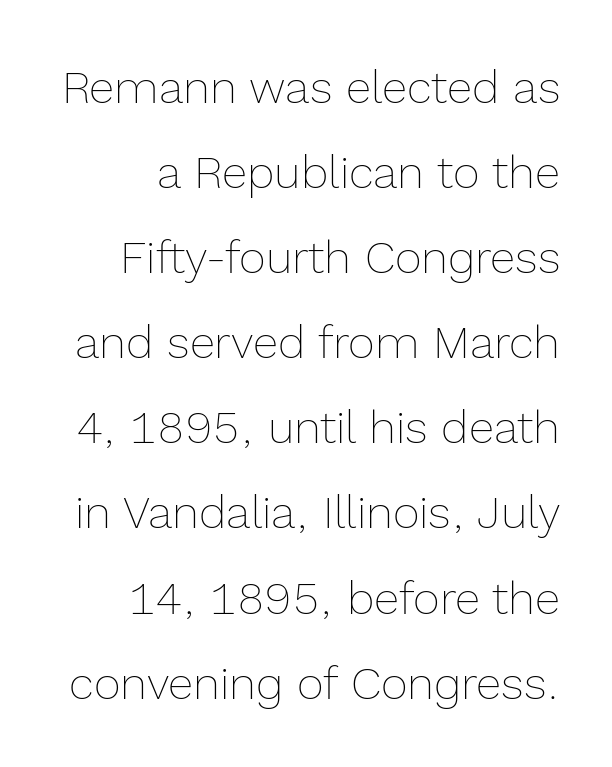
The image shows 46 px thin type, upright; set line spacing 1.85x, normal letter spacing, not underlined; a medium x-height.
